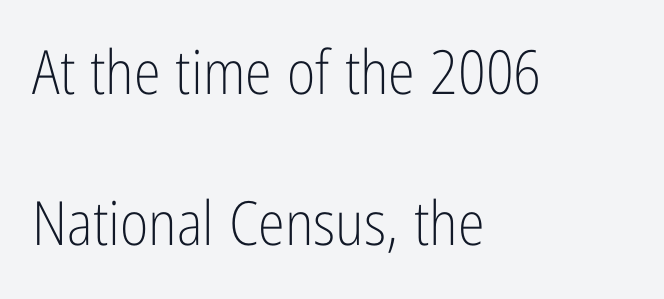
The image shows 61 px light, condensed sans-serif type, upright; set left-aligned, loose line spacing (2.47x), normal letter spacing, not underlined; low stroke contrast and a medium x-height.
